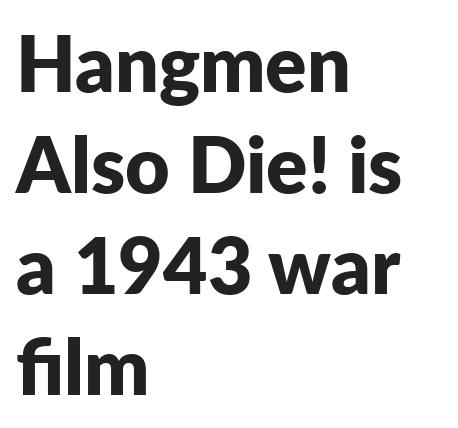
Nothing unusual about the tracking: characters are spaced as the font intends. No italicization has been applied; the sample stays upright. Has an underline been added? It has not. The rendering uses a bold face; every stroke is thick and dark.
